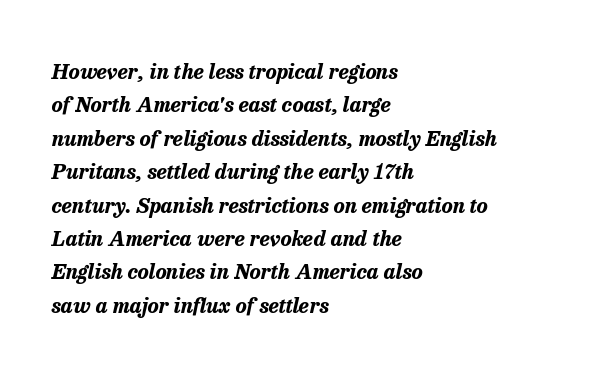
{"italic": "yes", "lean": "right", "slant_degrees": 13, "bold": "yes", "underline": "no", "align": "left", "line_spacing": "normal", "line_spacing_ratio": 1.59, "letter_spacing": "normal", "letter_spacing_em": 0.0, "glyph_px": 21}
